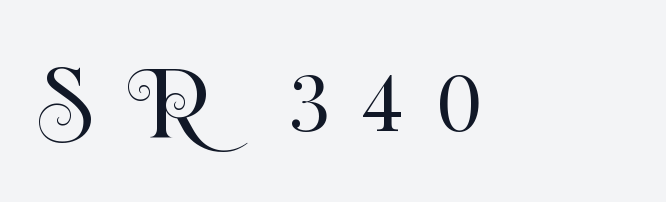
Descender tails drop into unmarked territory. Every character sits straight up, as roman type does. A typesetter would call this heavily tracked-out type. The strokes are not fattened; the text isn't bold. Spacing verdict: proportional, widths tailored to each character.
